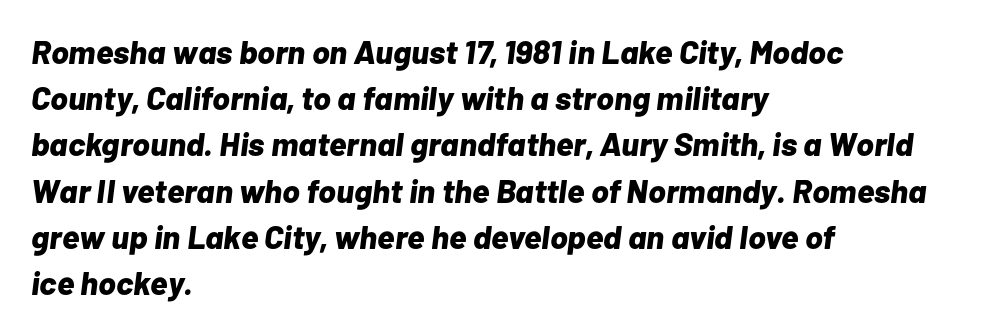
Q: Is the text bold? A: Yes.
Q: Is the text italic (slanted)? A: Yes, it leans right by about 7 degrees.
Q: Is the text underlined? A: No.
Q: How is the paragraph aligned? A: Left-aligned.
Q: Is the spacing between letters normal or unusually wide? A: Normal.
Q: Is the spacing between lines tight, normal or loose? A: Normal.
Q: Width (condensed, normal, or wide)? A: Normal.
Q: Stroke contrast? A: Low.
Q: x-height? A: Medium.
Q: Monospaced? A: No.
